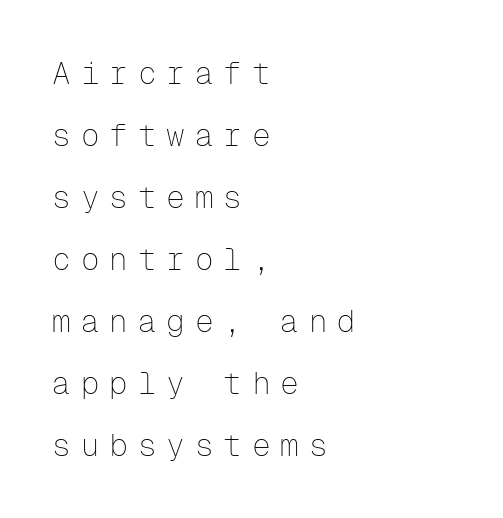
The passage shown is typed in a monospace face where columns stay perfectly aligned. The typeface chosen for these lines omits serifs. Ink coverage per letter is moderate at most. Posture: straight, roman, zero tilt.
